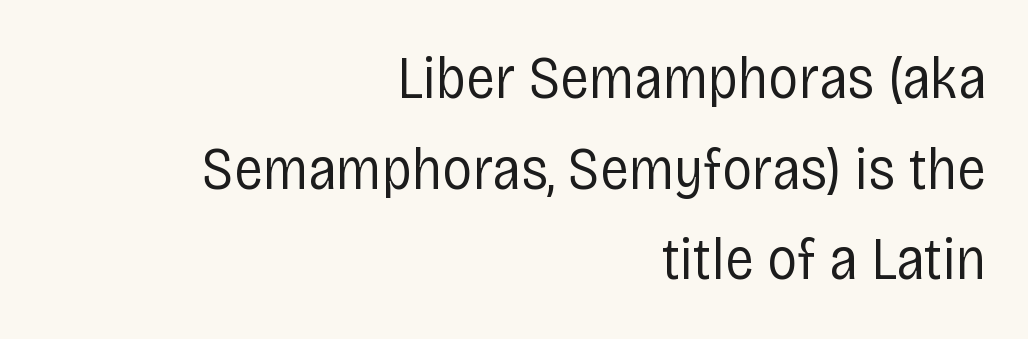
{"serif": "no", "italic": "no", "bold": "no", "weight": "regular", "width": "condensed", "stroke_contrast": "low", "x_height": "large", "monospaced": "no", "underline": "no", "align": "right", "line_spacing": "normal", "line_spacing_ratio": 1.51, "letter_spacing": "normal", "letter_spacing_em": 0.0, "glyph_px": 60}
